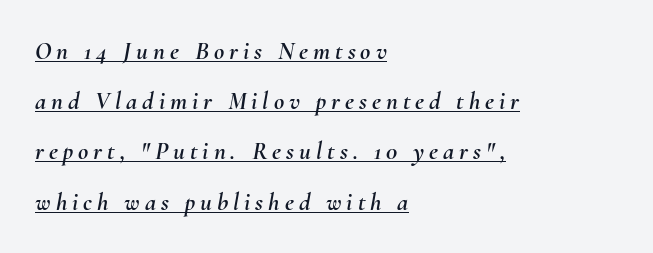
The image shows 25 px text type, italic (leaning right); set left-aligned, loose line spacing (2.01x), unusually wide letter spacing (+0.2 em), underlined.
